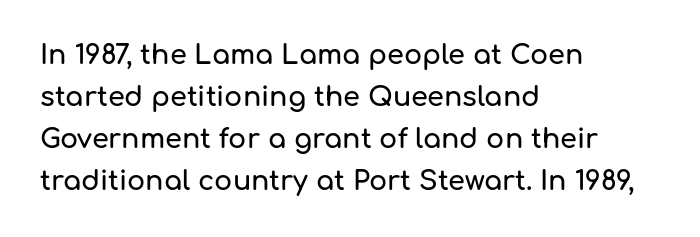
Q: Is the text italic (slanted)? A: No, it is upright.
Q: Is the text underlined? A: No.
Q: How is the paragraph aligned? A: Left-aligned.
Q: Is the spacing between letters normal or unusually wide? A: Normal.
Q: Is the spacing between lines tight, normal or loose? A: Normal.
